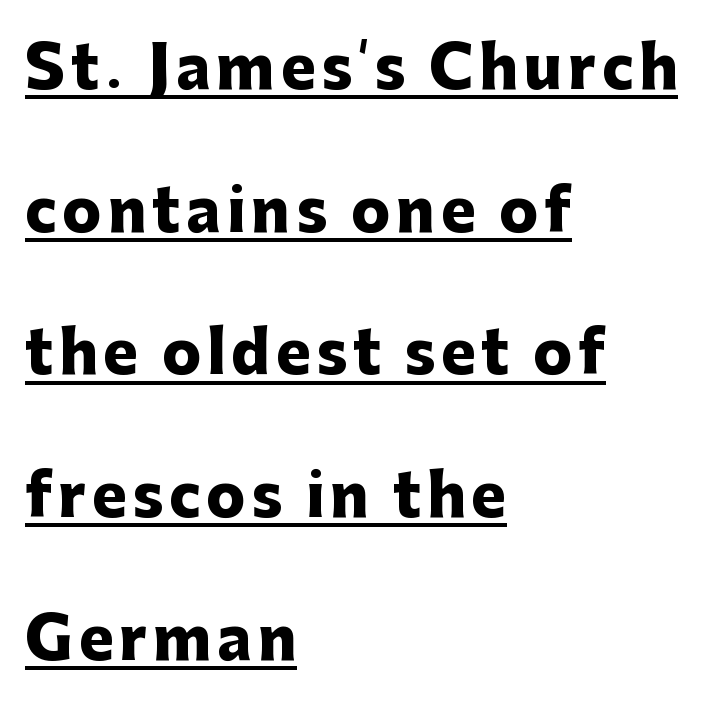
Q: Is the text bold? A: Yes.
Q: Is the text italic (slanted)? A: No, it is upright.
Q: Is the typeface a serif or a sans-serif typeface? A: Sans-serif.
Q: Is the text underlined? A: Yes.
Q: How is the paragraph aligned? A: Left-aligned.
Q: Is the spacing between lines tight, normal or loose? A: Loose.
Q: Width (condensed, normal, or wide)? A: Normal.
Q: Stroke contrast? A: Low.
Q: x-height? A: Medium.
Q: Monospaced? A: No.
